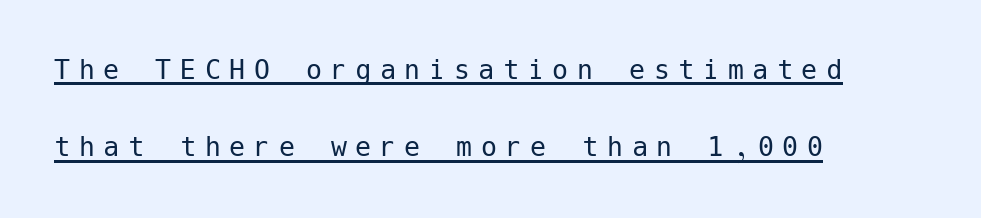
{"serif": "no", "italic": "no", "bold": "no", "weight": "regular", "width": "normal", "stroke_contrast": "low", "x_height": "medium", "underline": "yes", "align": "left", "line_spacing": "loose", "line_spacing_ratio": 2.42, "letter_spacing": "wide", "letter_spacing_em": 0.27, "glyph_px": 32}
